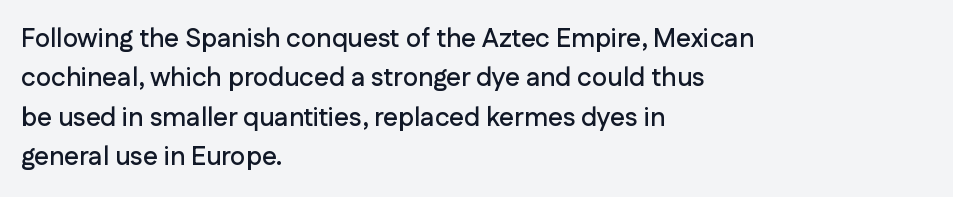
Q: Is the text italic (slanted)? A: No, it is upright.
Q: Is the text underlined? A: No.
Q: How is the paragraph aligned? A: Left-aligned.
Q: Is the spacing between letters normal or unusually wide? A: Normal.
Q: Is the spacing between lines tight, normal or loose? A: Normal.
